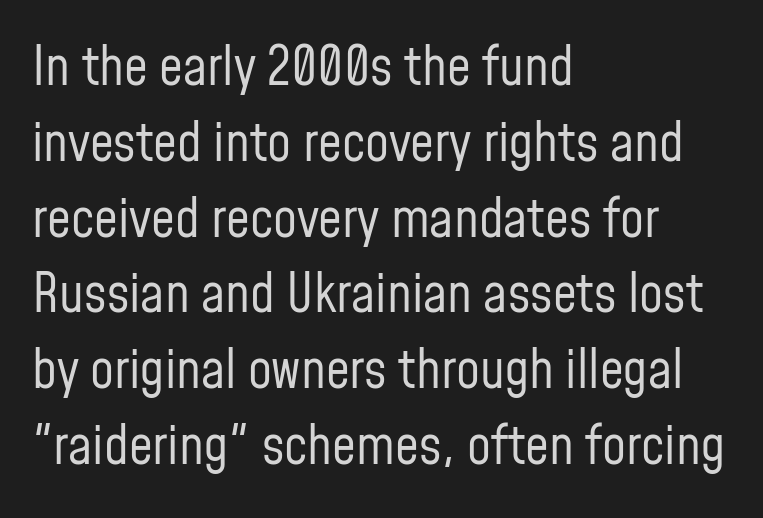
Q: Is the text bold? A: No.
Q: Is the text italic (slanted)? A: No, it is upright.
Q: Is the typeface a serif or a sans-serif typeface? A: Sans-serif.
Q: Is the text underlined? A: No.
Q: How is the paragraph aligned? A: Left-aligned.
Q: Is the spacing between letters normal or unusually wide? A: Normal.
Q: Is the spacing between lines tight, normal or loose? A: Normal.
Q: Width (condensed, normal, or wide)? A: Condensed.
Q: Stroke contrast? A: Low.
Q: x-height? A: Medium.
Q: Monospaced? A: No.
